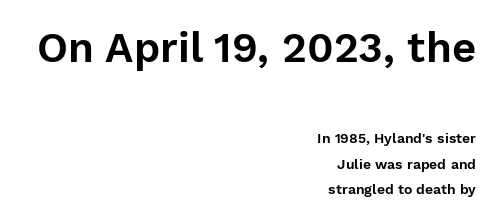
{"serif": "no", "italic": "no", "width": "normal", "stroke_contrast": "low", "x_height": "medium", "monospaced": "no", "underline": "no", "align": "right", "line_spacing_ratio": 1.84, "letter_spacing": "normal", "letter_spacing_em": 0.0, "larger_block": "first", "size_ratio": 3.0, "glyph_px": 42}
